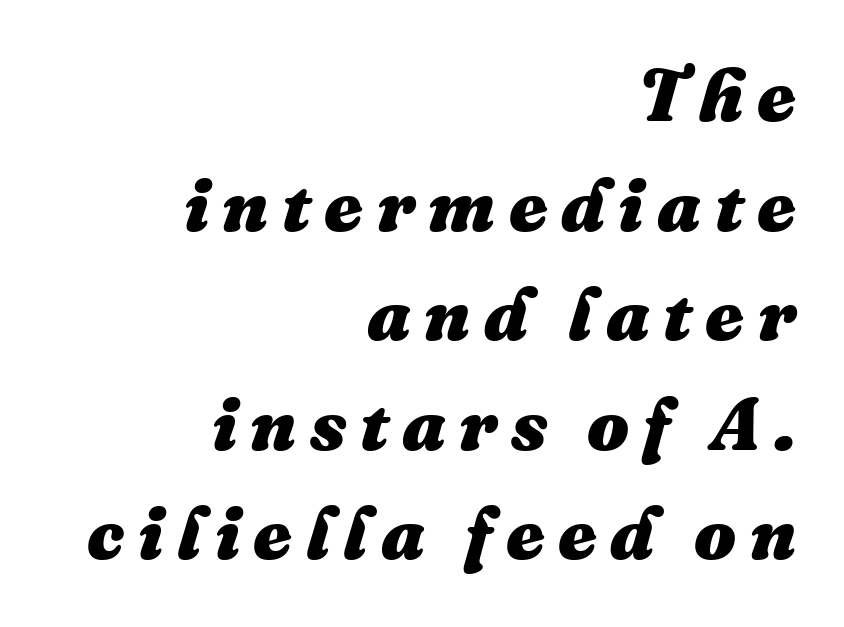
Q: Is the text bold? A: Yes.
Q: Is the text italic (slanted)? A: Yes, it leans right by about 16 degrees.
Q: Is the text underlined? A: No.
Q: How is the paragraph aligned? A: Right-aligned.
Q: Is the spacing between lines tight, normal or loose? A: Normal.
Q: Width (condensed, normal, or wide)? A: Normal.
Q: Stroke contrast? A: Medium.
Q: x-height? A: Medium.
Q: Monospaced? A: No.
